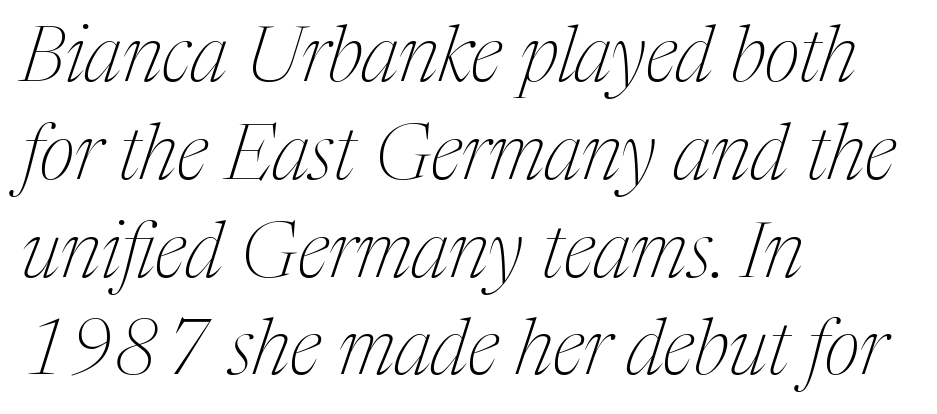
Here the designer chose a conventional face with non-uniform glyph widths. Quick note: italic. Stroke terminals: seriffed. On a weight scale, this lands at 450 or below. Casual observation: everything's shoved over to the left.
